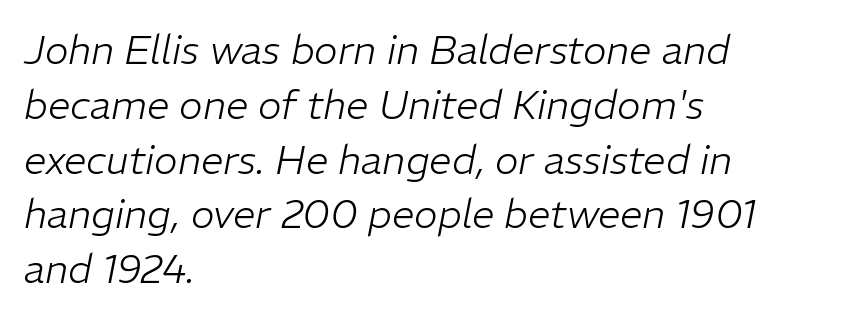
{"italic": "yes", "lean": "right", "slant_degrees": 11, "bold": "no", "weight": "light", "width": "normal", "stroke_contrast": "low", "x_height": "medium", "monospaced": "no", "underline": "no", "align": "left", "line_spacing": "normal", "line_spacing_ratio": 1.37, "letter_spacing": "normal", "letter_spacing_em": 0.0, "glyph_px": 40}
